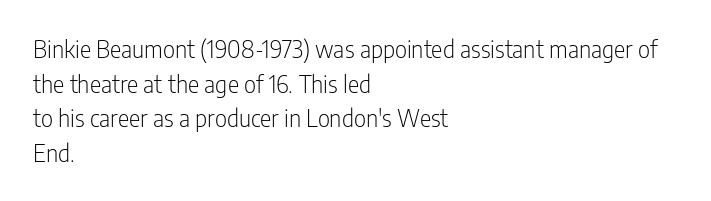
Q: Is the text bold? A: No.
Q: Is the text italic (slanted)? A: No, it is upright.
Q: Is the text underlined? A: No.
Q: How is the paragraph aligned? A: Left-aligned.
Q: Is the spacing between letters normal or unusually wide? A: Normal.
Q: Is the spacing between lines tight, normal or loose? A: Normal.
